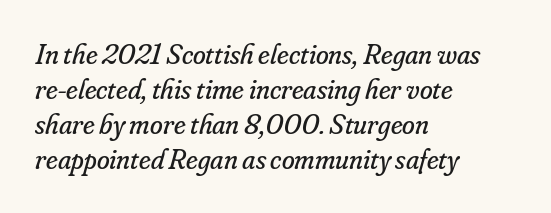
Q: Is the text bold? A: No.
Q: Is the text italic (slanted)? A: Yes, it leans right by about 16 degrees.
Q: Is the typeface a serif or a sans-serif typeface? A: Serif.
Q: Is the text underlined? A: No.
Q: How is the paragraph aligned? A: Left-aligned.
Q: Is the spacing between letters normal or unusually wide? A: Normal.
Q: Width (condensed, normal, or wide)? A: Normal.
Q: Stroke contrast? A: Low.
Q: x-height? A: Small.
Q: Monospaced? A: No.
